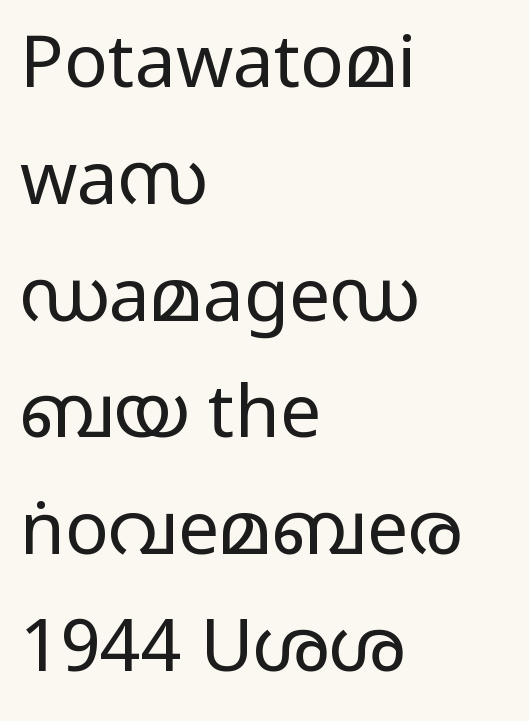
The image shows 73 px light, wide sans-serif type, upright; set left-aligned, normal line spacing (1.6x), normal letter spacing, not underlined; low stroke contrast and a medium x-height.
